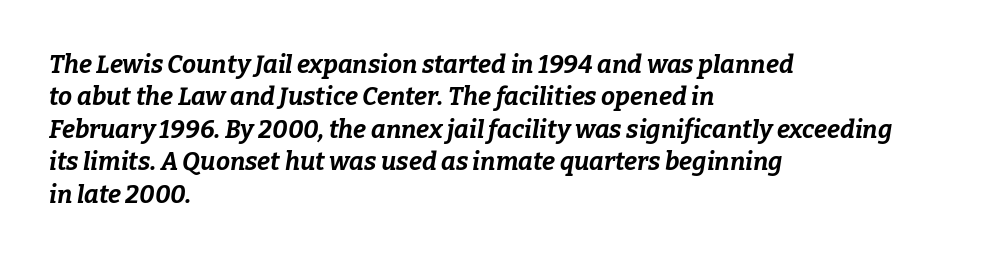
Plain, unruled lines of type. Each new line begins a customary step beneath the previous one. The setting favours the left margin, as ordinary paragraphs usually do. The glyphs have the mass of a bold cut.
